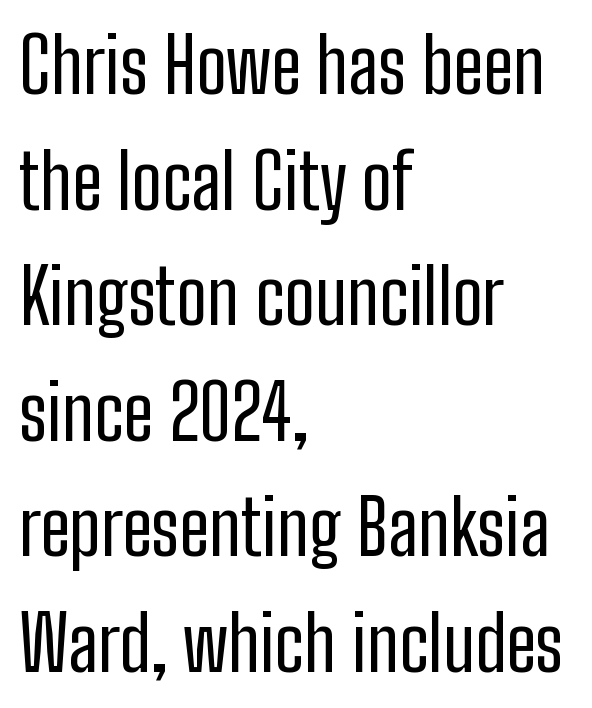
Q: Is the text bold? A: No.
Q: Is the text italic (slanted)? A: No, it is upright.
Q: Is the typeface a serif or a sans-serif typeface? A: Sans-serif.
Q: Is the text underlined? A: No.
Q: How is the paragraph aligned? A: Left-aligned.
Q: Is the spacing between letters normal or unusually wide? A: Normal.
Q: Is the spacing between lines tight, normal or loose? A: Normal.
Q: Width (condensed, normal, or wide)? A: Condensed.
Q: Stroke contrast? A: Low.
Q: x-height? A: Medium.
Q: Monospaced? A: No.
